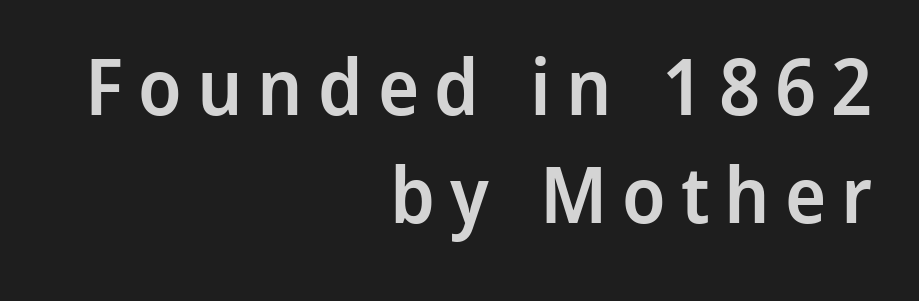
{"serif": "no", "italic": "no", "bold": "semi", "weight": "semibold", "width": "normal", "stroke_contrast": "low", "x_height": "medium", "monospaced": "no", "underline": "no", "align": "right", "line_spacing": "normal", "line_spacing_ratio": 1.39, "glyph_px": 78}
